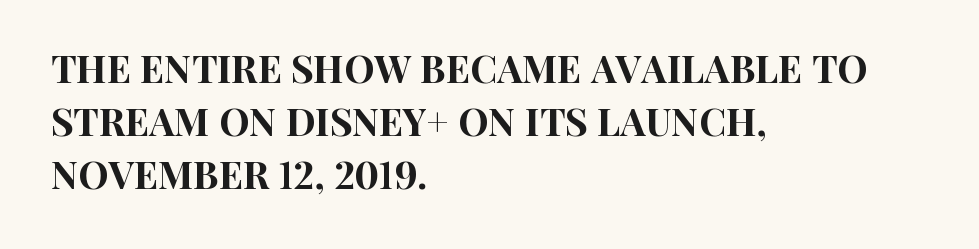
{"serif": "no", "italic": "no", "width": "condensed", "stroke_contrast": "high", "x_height": "large", "monospaced": "no", "underline": "no", "align": "left", "line_spacing": "normal", "line_spacing_ratio": 1.4, "letter_spacing": "normal", "letter_spacing_em": 0.0, "glyph_px": 38}
